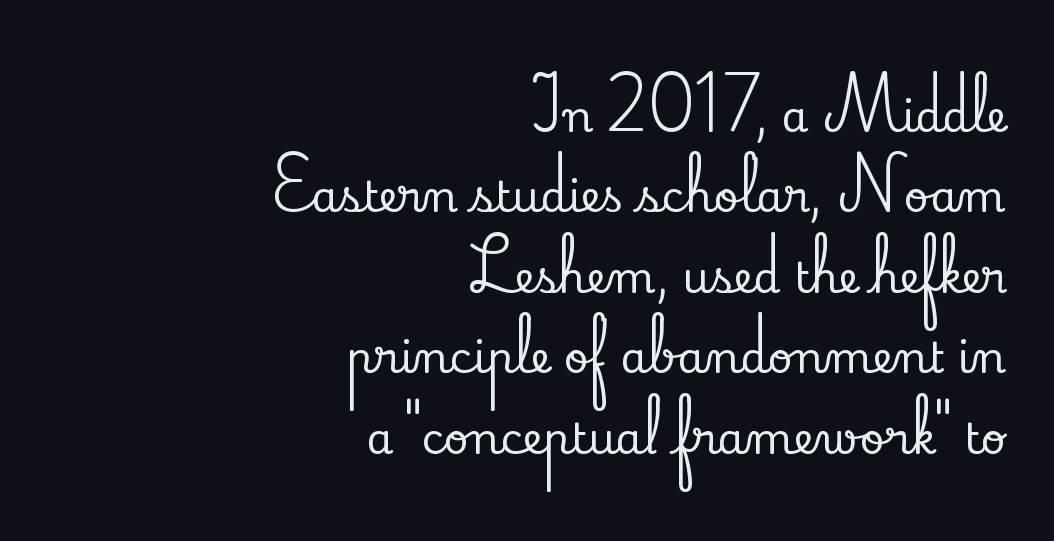
The image shows 43 px serif type, upright; set right-aligned, line spacing 1.87x, normal letter spacing, not underlined; low stroke contrast and a small x-height.
